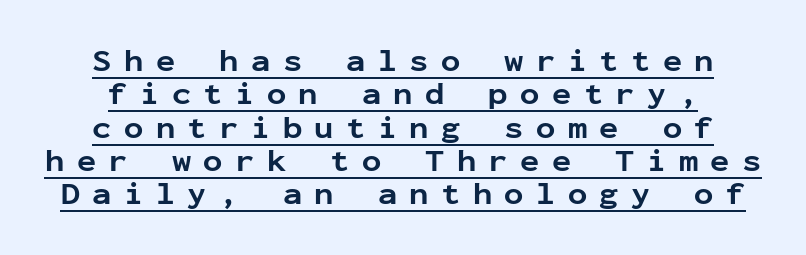
The typesetting leans heavy: a genuine bold. Every character sits straight up, as roman type does. You could count columns in this text — the font is strictly monospaced. Students, note that the glyphs here are deliberately spaced far apart. The letters carry no serifs — their stems end cleanly without finishing strokes. How would I describe the line gaps? Narrow and economical.
